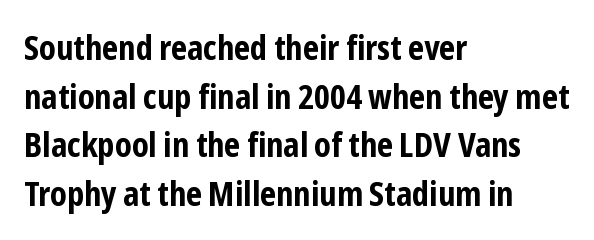
The image shows 33 px bold, condensed sans-serif type, upright; set left-aligned, normal line spacing (1.47x), normal letter spacing, not underlined; low stroke contrast and a medium x-height.
